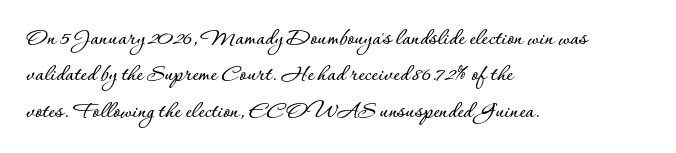
{"underline": "no", "align": "left", "line_spacing": "normal", "line_spacing_ratio": 1.52, "letter_spacing": "normal", "letter_spacing_em": 0.0, "glyph_px": 24}
